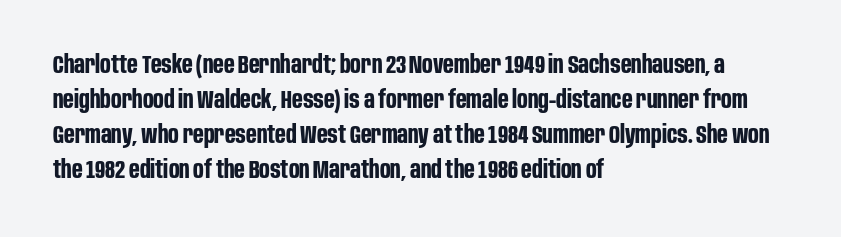
Nope, not italic — everything's standing straight. Regular leading. Teacher's note: observe the even left margin — that is flush-left alignment. The space beneath each line is pristine and unruled. Glyph-to-glyph distance matches everyday printed text.
